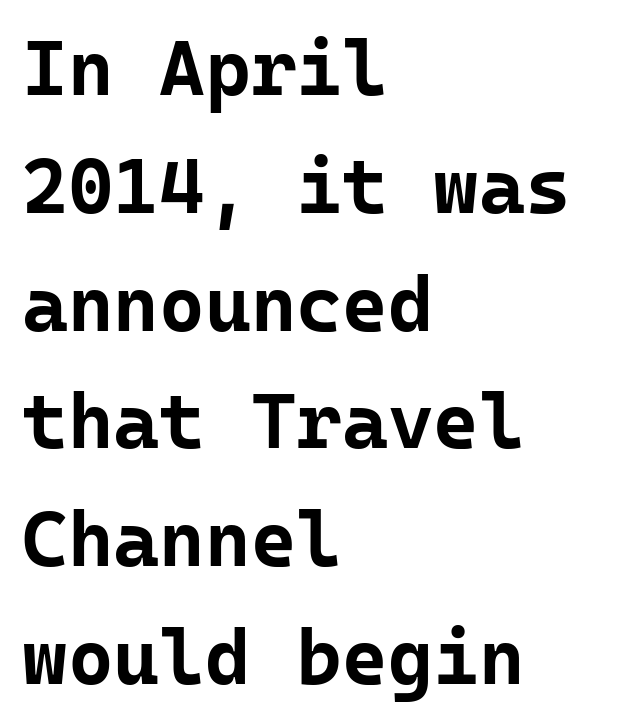
This rendering uses left alignment, leaving the right contour irregular. Tracking here is standard; glyphs follow each other at the usual distance. This is sans-serif lettering, the kind often seen on screens and signage. The rendering uses typewriter-style spacing with identical character cells. Heavy, bold letterforms. A typesetter would mark this as roman, not italic.
